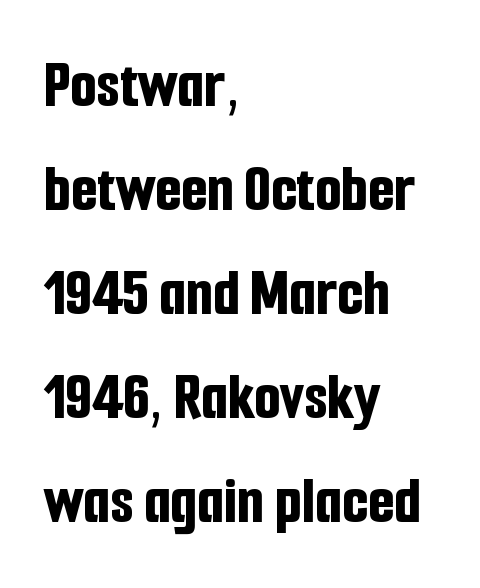
Q: Is the text bold? A: Yes.
Q: Is the text italic (slanted)? A: No, it is upright.
Q: Is the typeface a serif or a sans-serif typeface? A: Sans-serif.
Q: Is the text underlined? A: No.
Q: How is the paragraph aligned? A: Left-aligned.
Q: Is the spacing between letters normal or unusually wide? A: Normal.
Q: Is the spacing between lines tight, normal or loose? A: Normal.
Q: Width (condensed, normal, or wide)? A: Condensed.
Q: Stroke contrast? A: Low.
Q: x-height? A: Medium.
Q: Monospaced? A: No.
